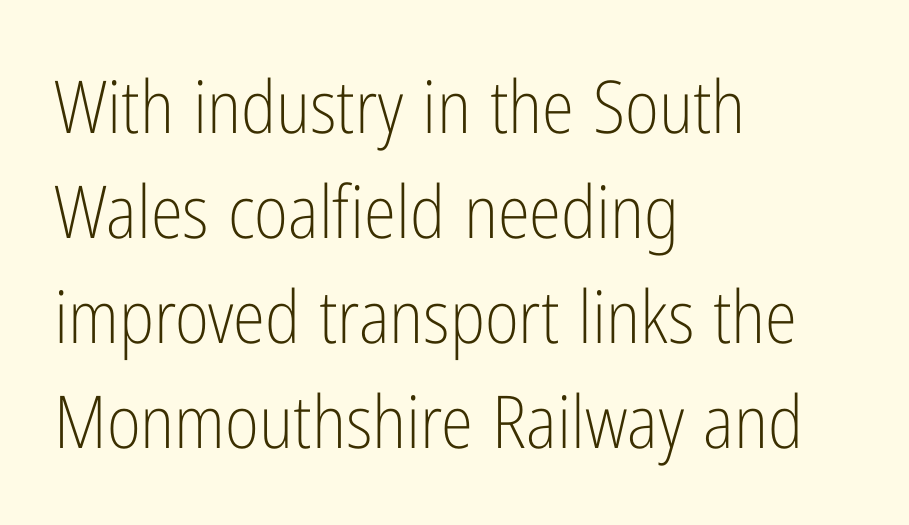
Q: Is the text bold? A: No.
Q: Is the text italic (slanted)? A: No, it is upright.
Q: Is the typeface a serif or a sans-serif typeface? A: Sans-serif.
Q: Is the text underlined? A: No.
Q: How is the paragraph aligned? A: Left-aligned.
Q: Is the spacing between letters normal or unusually wide? A: Normal.
Q: Is the spacing between lines tight, normal or loose? A: Normal.
Q: Width (condensed, normal, or wide)? A: Condensed.
Q: Stroke contrast? A: Low.
Q: x-height? A: Medium.
Q: Monospaced? A: No.
